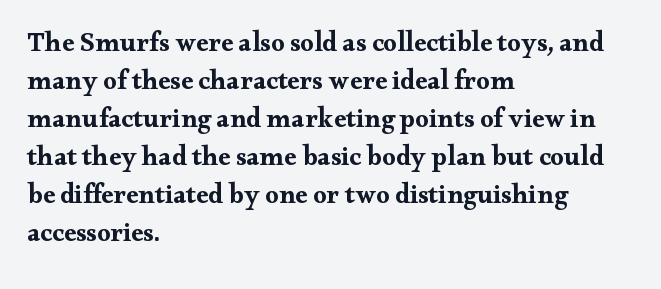
The image shows 27 px bold type, upright; set left-aligned, normal line spacing (1.41x), normal letter spacing, not underlined.
